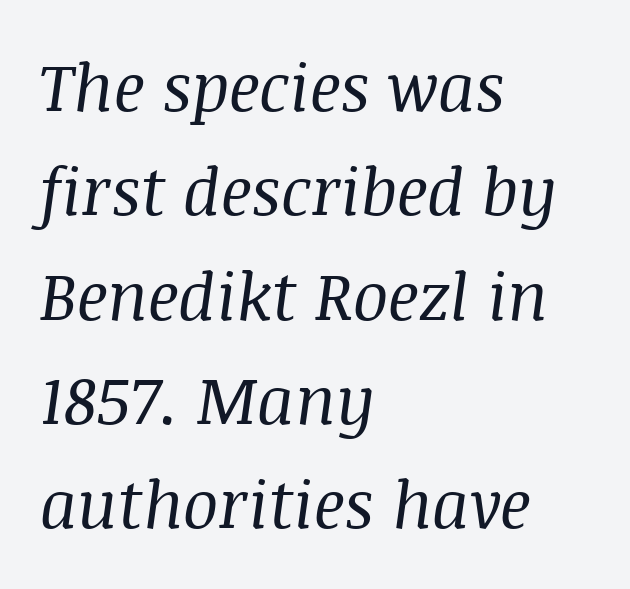
The image shows 66 px regular-weight serif type, italic (leaning right); set left-aligned, normal line spacing (1.58x), normal letter spacing, not underlined; medium stroke contrast and a large x-height.
